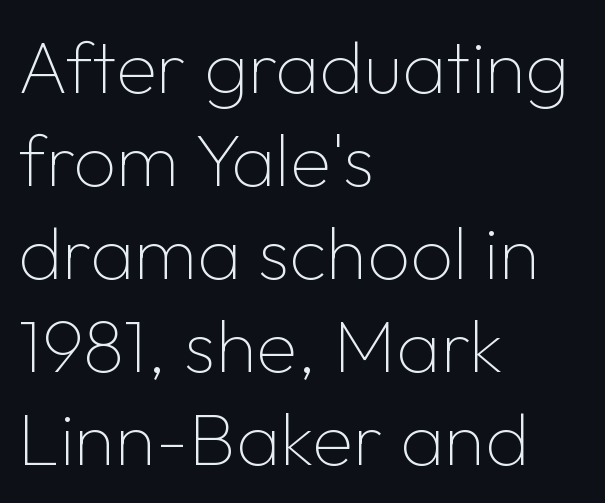
{"serif": "no", "italic": "no", "bold": "no", "weight": "thin", "width": "normal", "stroke_contrast": "low", "x_height": "medium", "monospaced": "no", "underline": "no", "align": "left", "line_spacing_ratio": 1.24, "letter_spacing": "normal", "letter_spacing_em": 0.0, "glyph_px": 75}
